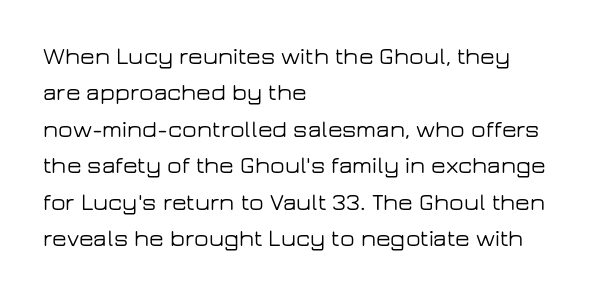
Q: Is the text italic (slanted)? A: No, it is upright.
Q: Is the text underlined? A: No.
Q: How is the paragraph aligned? A: Left-aligned.
Q: Is the spacing between letters normal or unusually wide? A: Normal.
Q: Is the spacing between lines tight, normal or loose? A: Normal.
